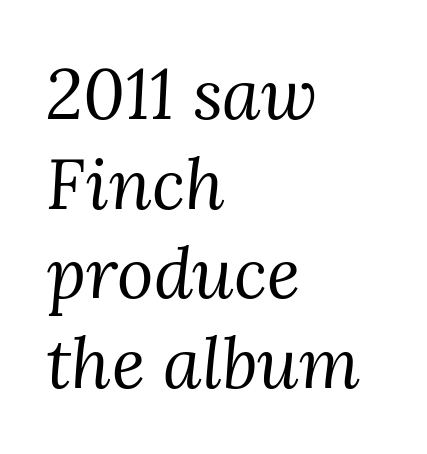
The image shows 70 px regular-weight serif type, italic (leaning right); set left-aligned, normal line spacing (1.28x), normal letter spacing, not underlined; medium stroke contrast and a medium x-height.
